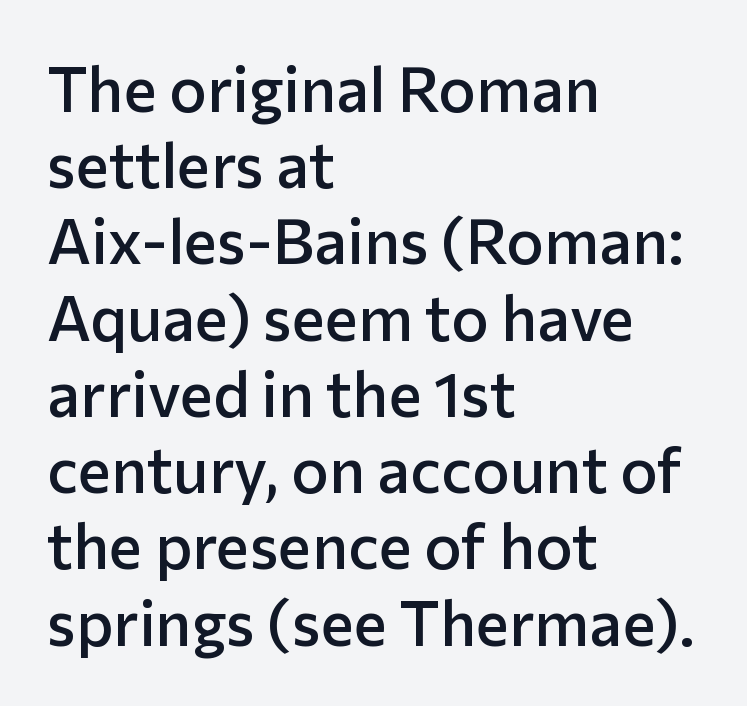
The axis of the letterforms is exactly vertical. Horizontal alignment here is leftward, the default for most running prose. The type is set solid horizontally, with unmodified tracking. Character widths vary here, with narrow letters taking less room than wide ones. The passage shown is not underscored anywhere. Nope, no serifs anywhere on these letters.
